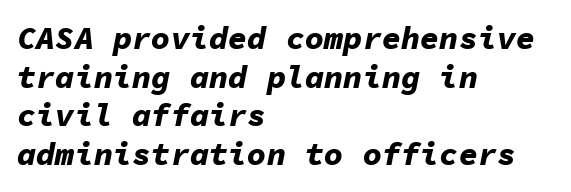
{"italic": "yes", "lean": "right", "slant_degrees": 11, "bold": "yes", "weight": "bold", "width": "normal", "stroke_contrast": "low", "x_height": "medium", "monospaced": "yes", "underline": "no", "align": "left", "line_spacing_ratio": 1.21, "letter_spacing": "normal", "letter_spacing_em": 0.0, "glyph_px": 32}
